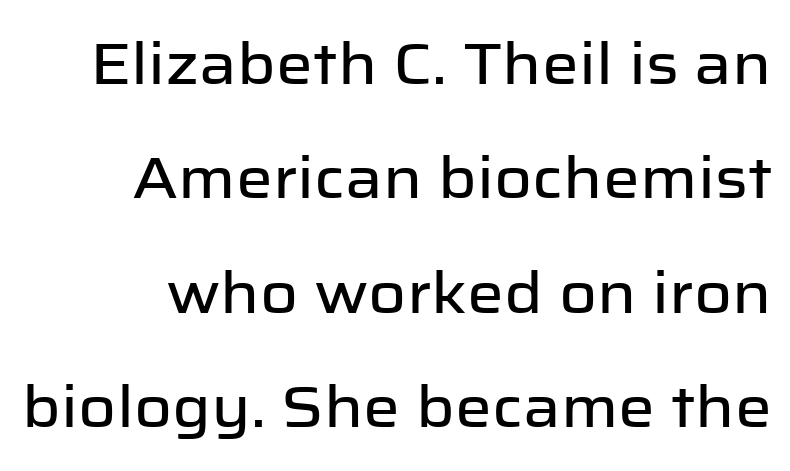
Q: Is the text italic (slanted)? A: No, it is upright.
Q: Is the typeface a serif or a sans-serif typeface? A: Sans-serif.
Q: Is the text underlined? A: No.
Q: How is the paragraph aligned? A: Right-aligned.
Q: Is the spacing between letters normal or unusually wide? A: Normal.
Q: Is the spacing between lines tight, normal or loose? A: Loose.
Q: Width (condensed, normal, or wide)? A: Normal.
Q: Stroke contrast? A: Low.
Q: x-height? A: Medium.
Q: Monospaced? A: No.
